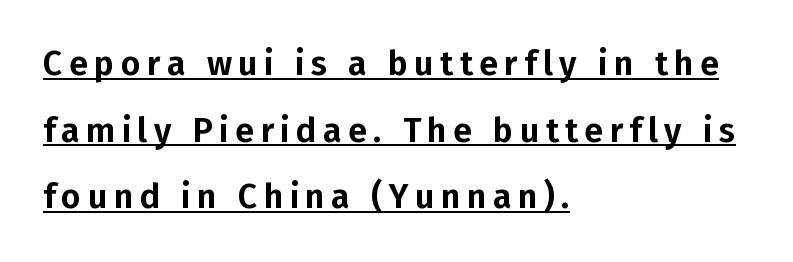
Q: Is the text italic (slanted)? A: No, it is upright.
Q: Is the typeface a serif or a sans-serif typeface? A: Sans-serif.
Q: Is the text underlined? A: Yes.
Q: How is the paragraph aligned? A: Left-aligned.
Q: Is the spacing between lines tight, normal or loose? A: Loose.
Q: Width (condensed, normal, or wide)? A: Normal.
Q: Stroke contrast? A: Low.
Q: x-height? A: Medium.
Q: Monospaced? A: No.
